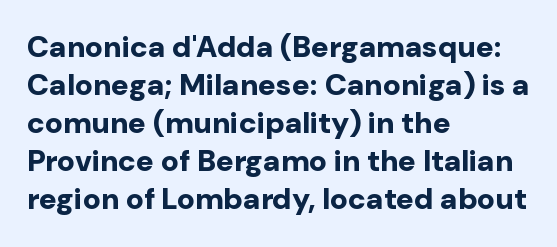
Does the leading feel generous? No, just average. Horizontal alignment here is leftward, the default for most running prose. The passage shown is emphatically bold. Default kerning and tracking; the words read as compact shapes. Style check: upright.
